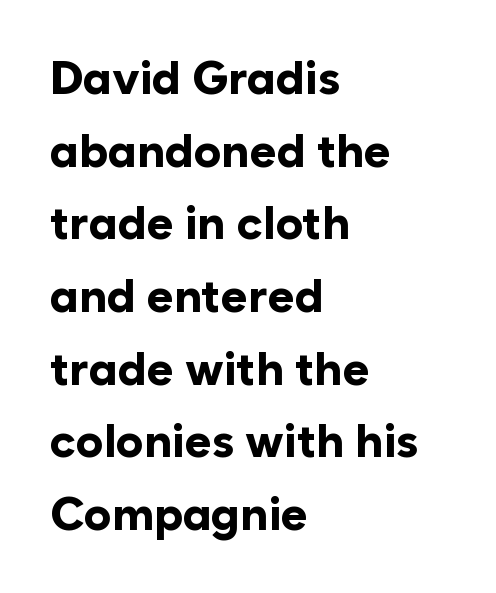
Q: Is the text bold? A: Yes.
Q: Is the text italic (slanted)? A: No, it is upright.
Q: Is the typeface a serif or a sans-serif typeface? A: Sans-serif.
Q: Is the text underlined? A: No.
Q: How is the paragraph aligned? A: Left-aligned.
Q: Is the spacing between letters normal or unusually wide? A: Normal.
Q: Is the spacing between lines tight, normal or loose? A: Normal.
Q: Width (condensed, normal, or wide)? A: Normal.
Q: Stroke contrast? A: Low.
Q: x-height? A: Medium.
Q: Monospaced? A: No.
